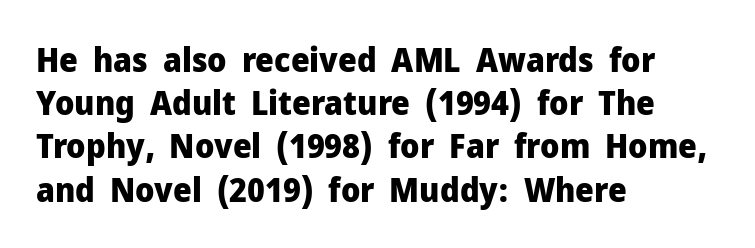
Q: Is the text bold? A: Yes.
Q: Is the text italic (slanted)? A: No, it is upright.
Q: Is the typeface a serif or a sans-serif typeface? A: Sans-serif.
Q: Is the text underlined? A: No.
Q: How is the paragraph aligned? A: Left-aligned.
Q: Is the spacing between letters normal or unusually wide? A: Normal.
Q: Is the spacing between lines tight, normal or loose? A: Normal.
Q: Width (condensed, normal, or wide)? A: Normal.
Q: Stroke contrast? A: Low.
Q: x-height? A: Medium.
Q: Monospaced? A: No.
